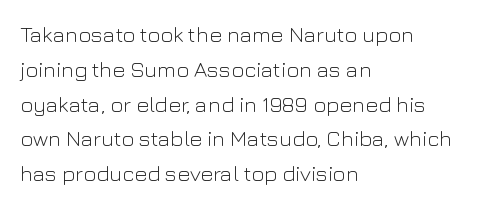
All the whitespace from short lines collects on the right. No extra tracking has been applied to these lines. Characters remain perfectly vertical along every line. The space beneath each line is pristine and unruled. Vertical stems look standard width or narrower in stroke.
